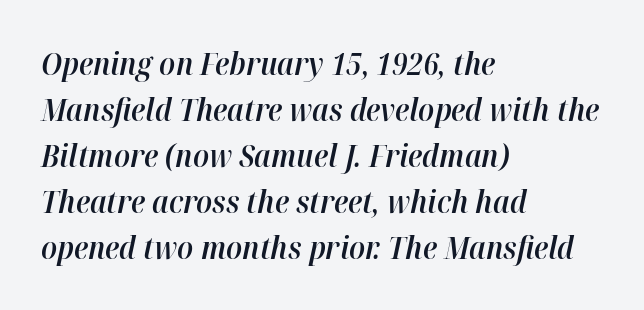
{"italic": "yes", "lean": "right", "slant_degrees": 12, "bold": "semi", "weight": "semibold", "width": "normal", "stroke_contrast": "high", "x_height": "medium", "monospaced": "no", "underline": "no", "align": "left", "line_spacing": "normal", "line_spacing_ratio": 1.48, "letter_spacing": "normal", "letter_spacing_em": 0.0, "glyph_px": 31}
